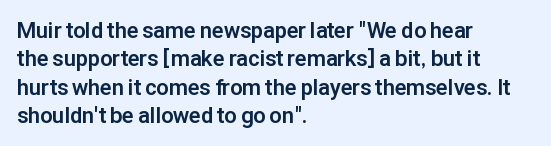
This is the regular roman posture of the typeface. The lines in this sample share a left origin and differ only in where they stop. Standard letterfit; no display-style spreading of the glyphs. Heavy-handed strokes throughout: this text is bold. The space directly below the letters is spotless.
